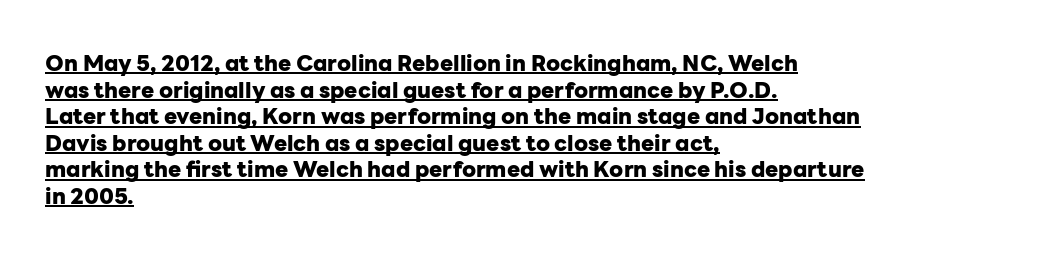
{"italic": "no", "bold": "yes", "underline": "yes", "align": "left", "line_spacing_ratio": 1.21, "letter_spacing": "normal", "letter_spacing_em": 0.0, "glyph_px": 22}
